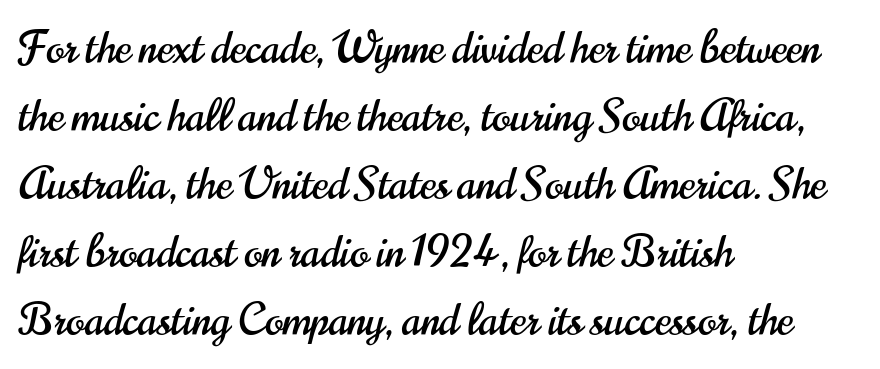
Q: Is the text italic (slanted)? A: Yes.
Q: Is the typeface a serif or a sans-serif typeface? A: Sans-serif.
Q: Is the text underlined? A: No.
Q: How is the paragraph aligned? A: Left-aligned.
Q: Is the spacing between letters normal or unusually wide? A: Normal.
Q: Is the spacing between lines tight, normal or loose? A: Normal.
Q: Width (condensed, normal, or wide)? A: Condensed.
Q: Stroke contrast? A: High.
Q: x-height? A: Small.
Q: Monospaced? A: No.
